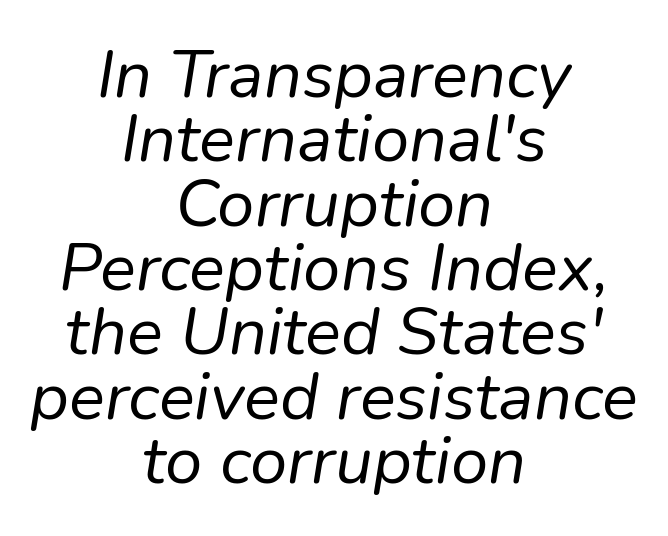
Q: Is the text bold? A: No.
Q: Is the text italic (slanted)? A: Yes, it leans right by about 9 degrees.
Q: Is the text underlined? A: No.
Q: How is the paragraph aligned? A: Centered.
Q: Is the spacing between letters normal or unusually wide? A: Normal.
Q: Is the spacing between lines tight, normal or loose? A: Tight.
Q: Width (condensed, normal, or wide)? A: Normal.
Q: Stroke contrast? A: Low.
Q: x-height? A: Medium.
Q: Monospaced? A: No.
